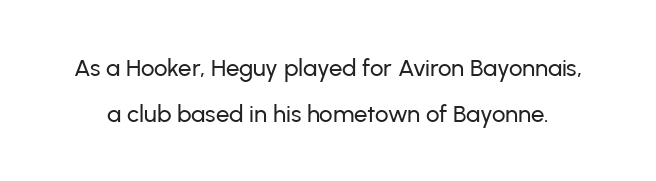
The image shows 24 px text type, upright; set loose line spacing (1.9x), normal letter spacing, not underlined.
